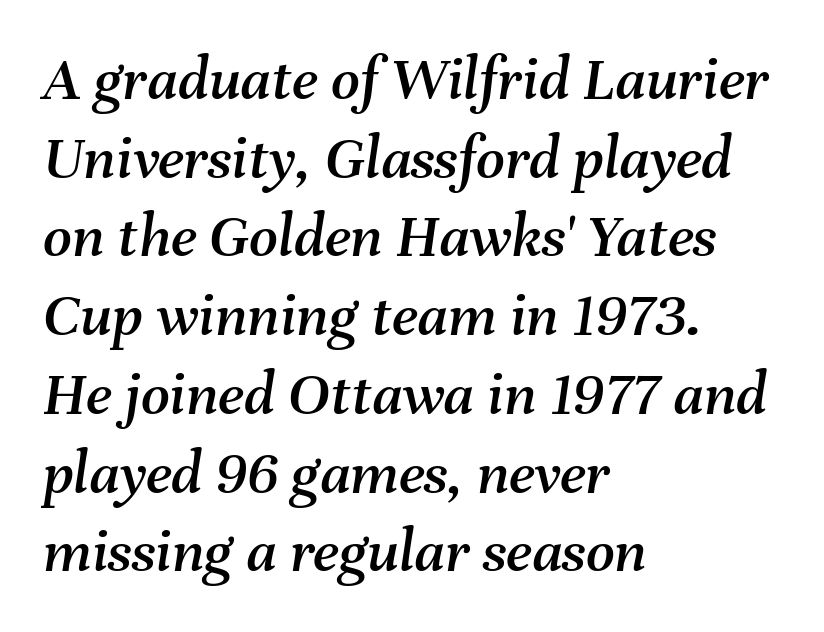
The image shows 63 px text type, italic (leaning right); set left-aligned, normal line spacing (1.25x), normal letter spacing, not underlined; medium stroke contrast and a medium x-height.
